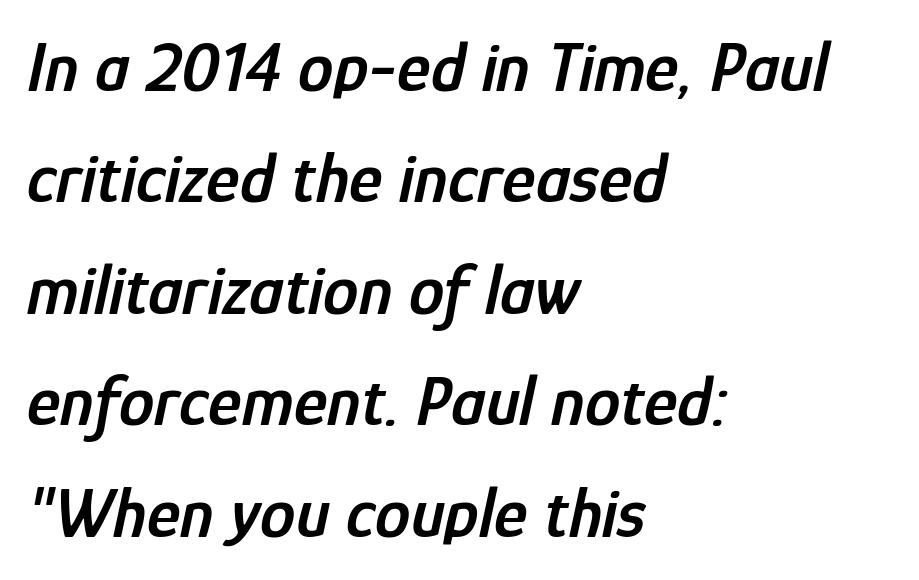
Q: Is the text bold? A: Semi-bold.
Q: Is the text italic (slanted)? A: Yes, it leans right by about 12 degrees.
Q: Is the text underlined? A: No.
Q: How is the paragraph aligned? A: Left-aligned.
Q: Is the spacing between letters normal or unusually wide? A: Normal.
Q: Is the spacing between lines tight, normal or loose? A: Normal.
Q: Width (condensed, normal, or wide)? A: Condensed.
Q: Stroke contrast? A: Low.
Q: x-height? A: Medium.
Q: Monospaced? A: No.
